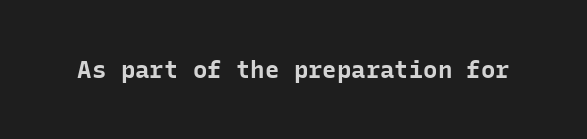
What stands out about the letter spacing? Nothing — it is the standard amount. Upright lettering throughout. Bold? Absolutely — the strokes are thick and heavy. The glyphs are unaccompanied by any horizontal stroke below them.
